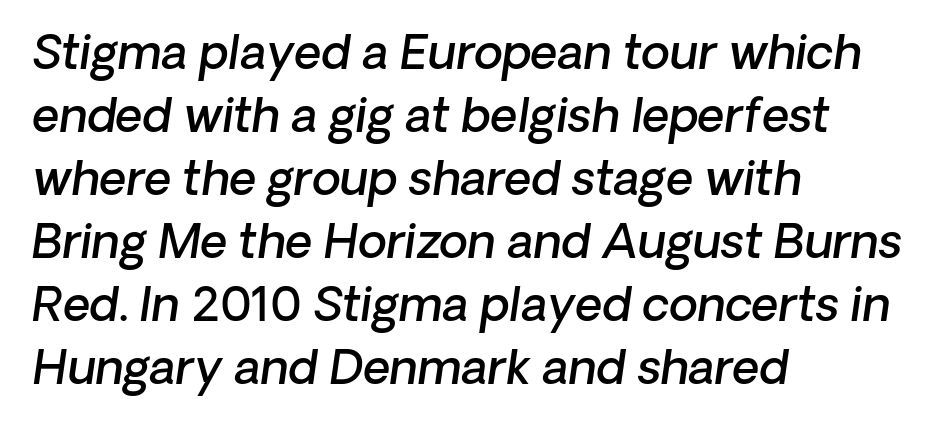
{"italic": "yes", "lean": "right", "slant_degrees": 8, "bold": "semi", "weight": "semibold", "width": "normal", "stroke_contrast": "low", "x_height": "medium", "monospaced": "no", "underline": "no", "align": "left", "line_spacing": "normal", "line_spacing_ratio": 1.34, "letter_spacing": "normal", "letter_spacing_em": 0.0, "glyph_px": 47}
